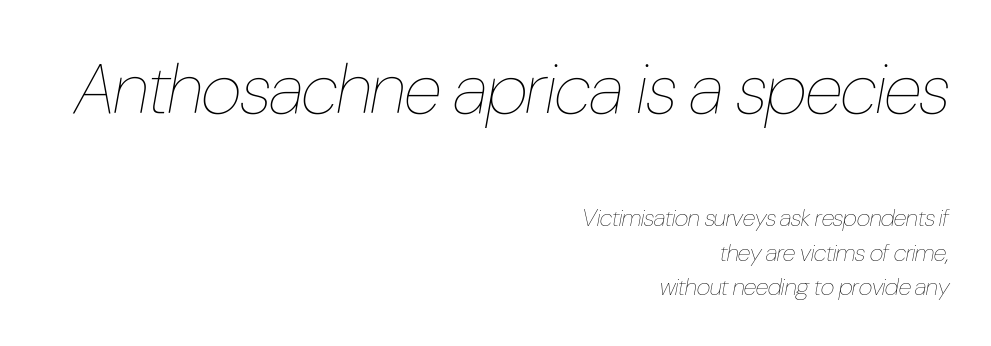
The image shows 71 px thin, condensed type, italic (leaning right); set right-aligned, normal line spacing (1.45x), normal letter spacing, not underlined; the first (top) block is 2.96x larger; low stroke contrast and a medium x-height.
